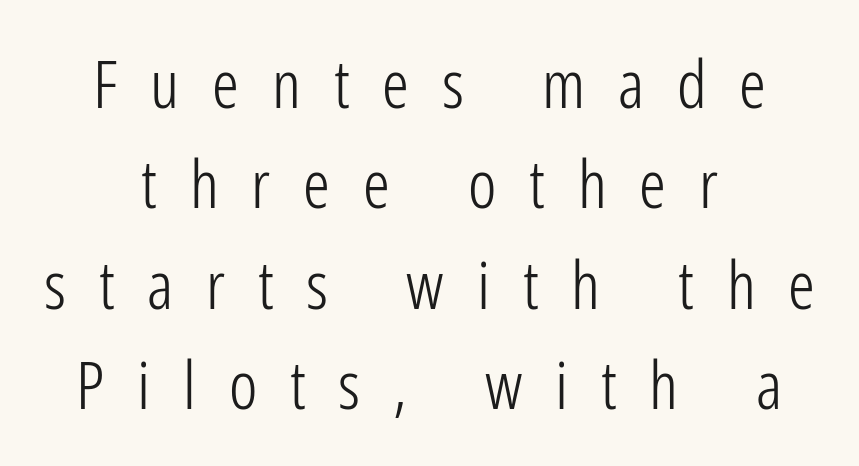
Q: Is the text bold? A: No.
Q: Is the text italic (slanted)? A: No, it is upright.
Q: Is the typeface a serif or a sans-serif typeface? A: Sans-serif.
Q: Is the text underlined? A: No.
Q: How is the paragraph aligned? A: Centered.
Q: Is the spacing between letters normal or unusually wide? A: Unusually wide.
Q: Is the spacing between lines tight, normal or loose? A: Normal.
Q: Width (condensed, normal, or wide)? A: Condensed.
Q: Stroke contrast? A: Low.
Q: x-height? A: Medium.
Q: Monospaced? A: No.
